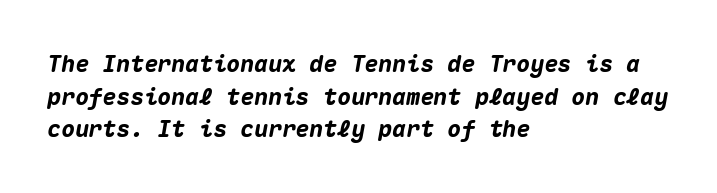
{"italic": "yes", "lean": "right", "slant_degrees": 10, "bold": "yes", "underline": "no", "align": "left", "line_spacing": "normal", "line_spacing_ratio": 1.42, "letter_spacing": "normal", "letter_spacing_em": 0.0, "glyph_px": 23}
